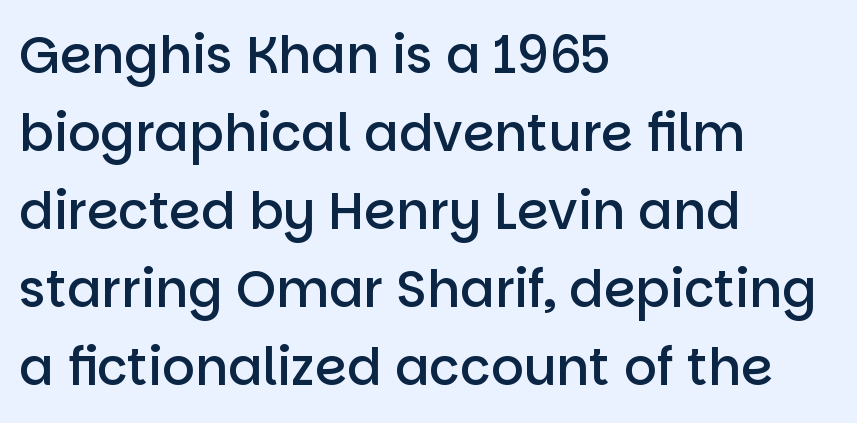
Reading down the block, your eye returns to a fixed left position each line. Leading: standard. This rendering leaves character spacing at its baseline value. Lines of text with bare space underneath. Examine the stroke ends and you'll find no serifs.
